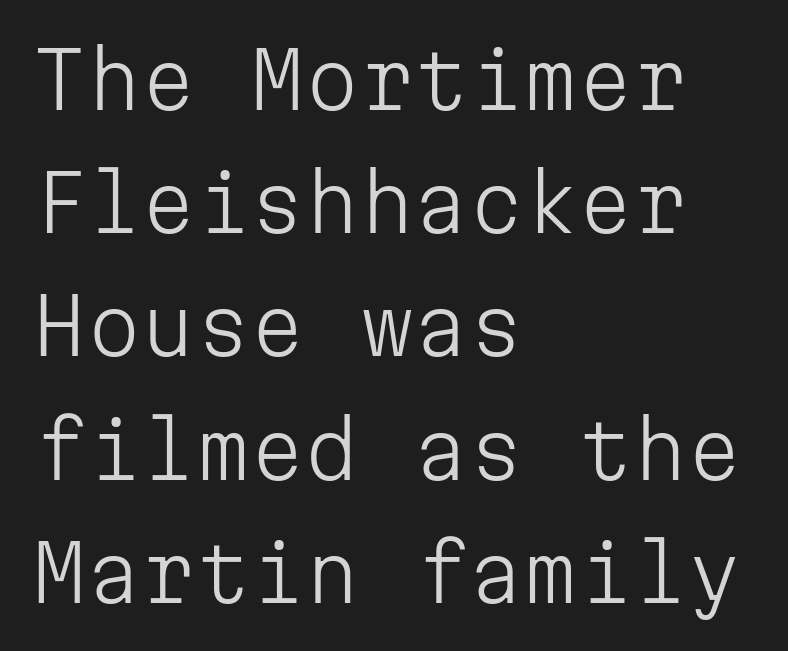
{"serif": "no", "italic": "no", "bold": "no", "weight": "light", "width": "normal", "stroke_contrast": "low", "x_height": "medium", "monospaced": "yes", "underline": "no", "align": "left", "line_spacing": "normal", "line_spacing_ratio": 1.58, "letter_spacing": "normal", "letter_spacing_em": 0.0, "glyph_px": 78}
